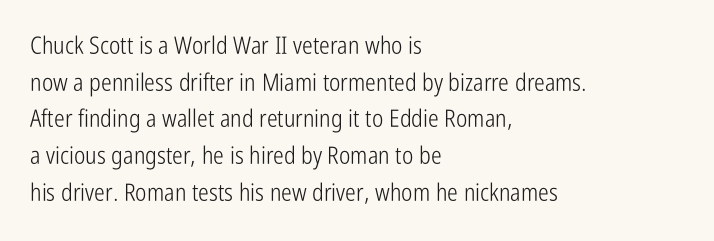
{"italic": "no", "bold": "no", "underline": "no", "align": "left", "line_spacing": "normal", "line_spacing_ratio": 1.53, "letter_spacing": "normal", "letter_spacing_em": 0.0, "glyph_px": 24}
